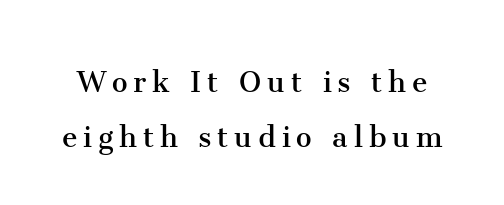
The face used here is proportionally spaced, like ordinary book or web type. Each stroke keeps to a modest, everyday thickness or less. Anything drawn beneath the words? Only blank space. This is roman type, the default non-slanted kind. Yep, those are serifs on the letters. The rows are spaced the way most documents space them.
